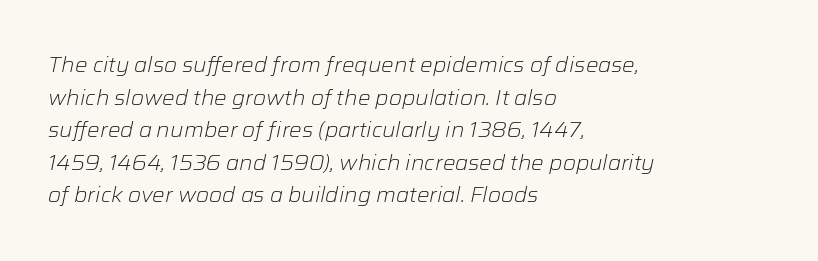
The image shows 21 px text type, italic (leaning right); set left-aligned, normal line spacing (1.55x), normal letter spacing, not underlined.
